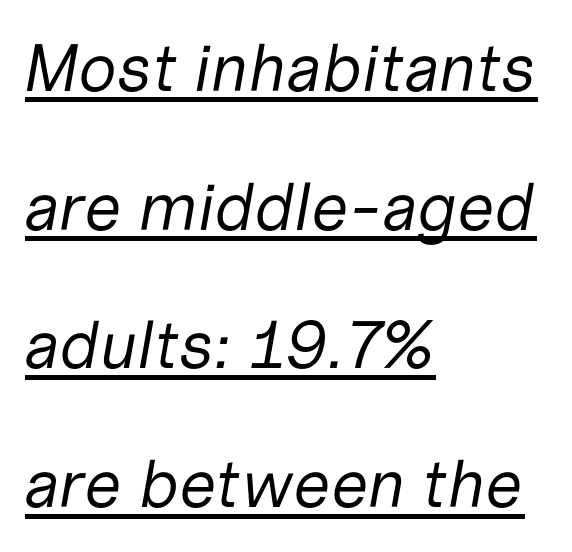
Does a line run under the words? Yes, clearly. One glance says open: line gaps are wider than usual. Varying glyph widths throughout — classic text-font behaviour. This is oblique type, the kind used for emphasis or titles. Think standard paragraph weight, or any step lighter than that.
